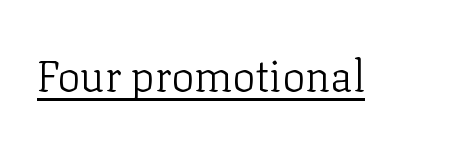
The image shows 43 px light serif type, upright; set normal letter spacing, underlined; low stroke contrast and a medium x-height.
